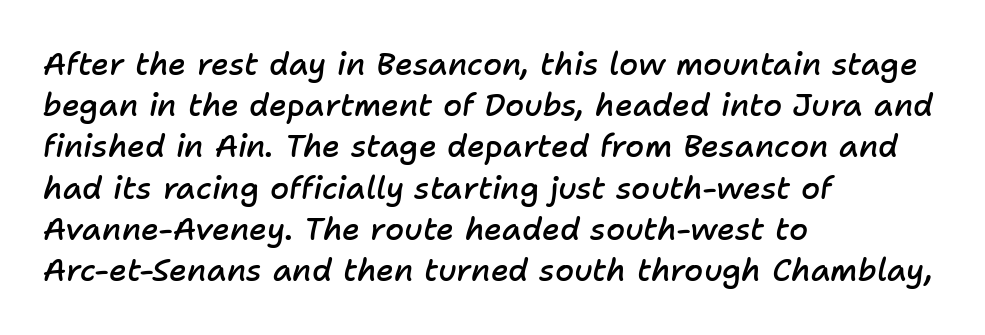
{"italic": "yes", "lean": "right", "slant_degrees": 11, "bold": "semi", "weight": "semibold", "width": "normal", "stroke_contrast": "low", "x_height": "medium", "monospaced": "no", "underline": "no", "align": "left", "line_spacing": "normal", "line_spacing_ratio": 1.33, "letter_spacing": "normal", "letter_spacing_em": 0.0, "glyph_px": 31}
